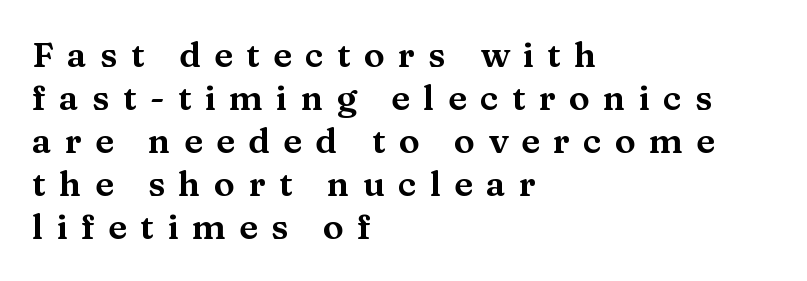
{"serif": "yes", "italic": "no", "width": "wide", "stroke_contrast": "medium", "x_height": "medium", "monospaced": "no", "underline": "no", "align": "left", "line_spacing_ratio": 1.23, "letter_spacing": "wide", "letter_spacing_em": 0.38, "glyph_px": 35}
